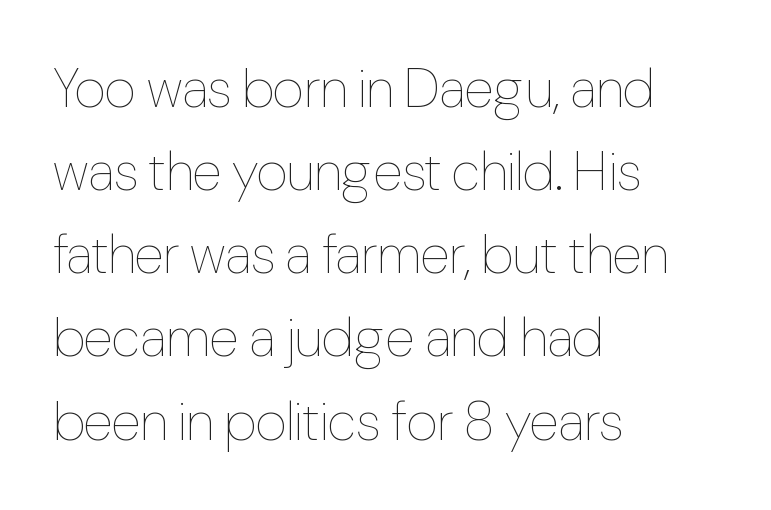
{"italic": "no", "bold": "no", "weight": "thin", "width": "condensed", "stroke_contrast": "low", "x_height": "medium", "monospaced": "no", "underline": "no", "align": "left", "line_spacing": "normal", "line_spacing_ratio": 1.54, "letter_spacing": "normal", "letter_spacing_em": 0.0, "glyph_px": 54}
